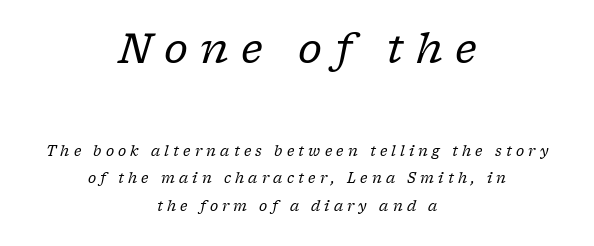
Q: Is the text bold? A: No.
Q: Is the text italic (slanted)? A: Yes, it leans right by about 17 degrees.
Q: Is the typeface a serif or a sans-serif typeface? A: Serif.
Q: Is the text underlined? A: No.
Q: How is the paragraph aligned? A: Centered.
Q: Is the spacing between letters normal or unusually wide? A: Unusually wide.
Q: Is the spacing between lines tight, normal or loose? A: Loose.
Q: Which block of text is set in a larger size, the first (top) or the second (bottom)? A: The first (top) one.
Q: Width (condensed, normal, or wide)? A: Normal.
Q: Stroke contrast? A: Low.
Q: x-height? A: Medium.
Q: Monospaced? A: No.
